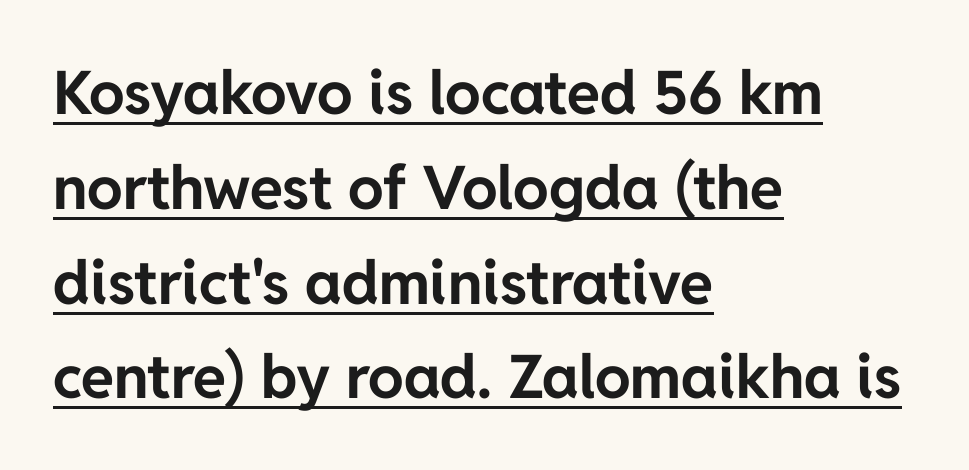
{"serif": "no", "italic": "no", "bold": "yes", "weight": "bold", "width": "normal", "stroke_contrast": "low", "x_height": "medium", "monospaced": "no", "underline": "yes", "align": "left", "line_spacing": "normal", "line_spacing_ratio": 1.58, "letter_spacing": "normal", "letter_spacing_em": 0.0, "glyph_px": 60}
